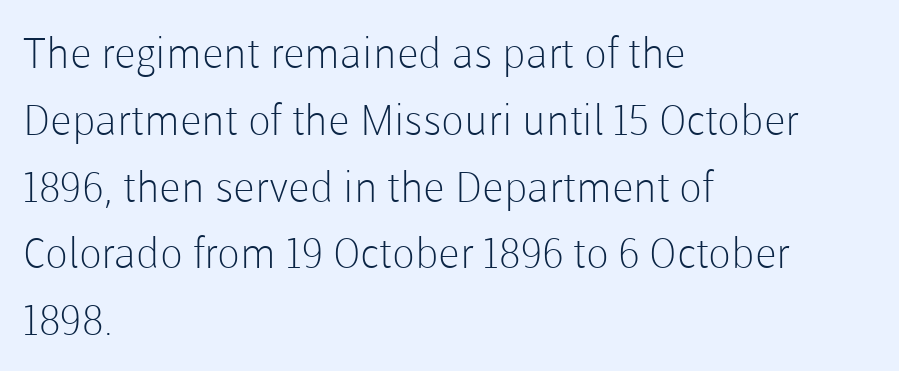
A light-to-regular cut is what we see here. Proportional: the letters do not fall into vertical columns. To sum up the face: it is a sans, with no serifs. If you measured baseline to baseline, you'd find a middling distance. Italic: no, the glyphs are upright roman. Short note: letters normally spaced.
